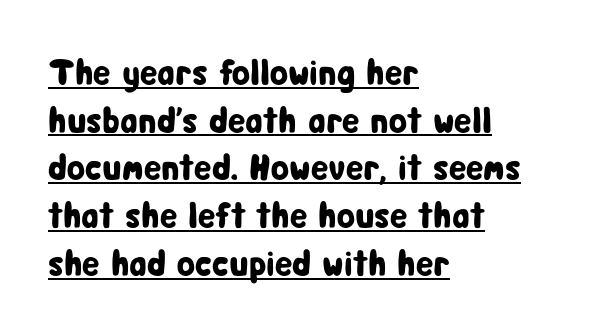
The image shows 37 px condensed sans-serif type, upright; set left-aligned, normal line spacing (1.29x), normal letter spacing, underlined; low stroke contrast and a medium x-height.
